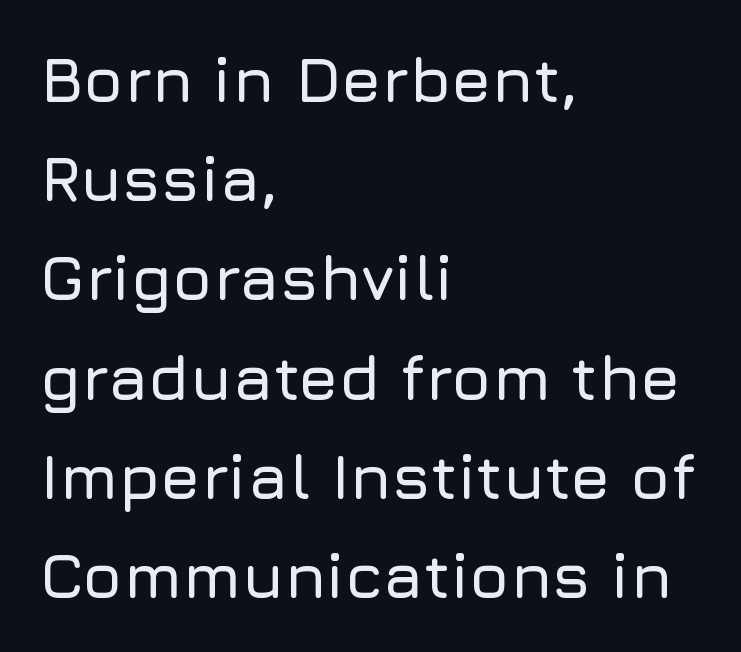
{"serif": "no", "italic": "no", "width": "normal", "stroke_contrast": "low", "x_height": "medium", "monospaced": "no", "underline": "no", "align": "left", "line_spacing": "normal", "line_spacing_ratio": 1.55, "letter_spacing": "normal", "letter_spacing_em": 0.0, "glyph_px": 64}
